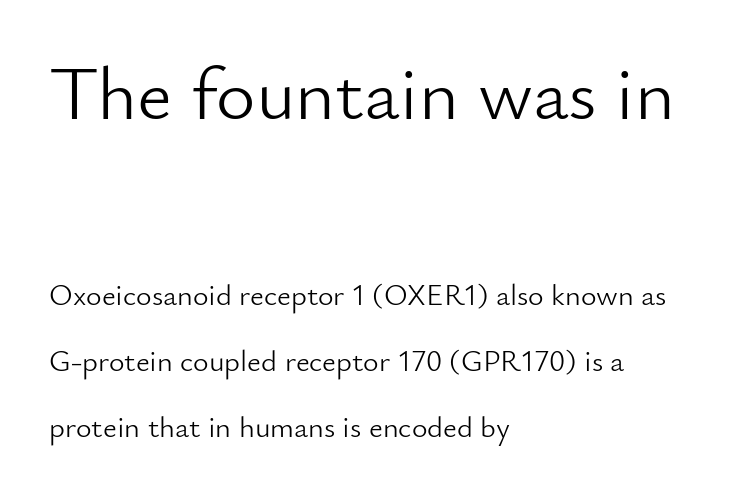
{"serif": "no", "italic": "no", "bold": "no", "weight": "light", "width": "normal", "stroke_contrast": "low", "x_height": "small", "monospaced": "no", "underline": "no", "align": "left", "line_spacing": "loose", "line_spacing_ratio": 2.2, "letter_spacing": "normal", "letter_spacing_em": 0.0, "larger_block": "first", "size_ratio": 2.53, "glyph_px": 76}
